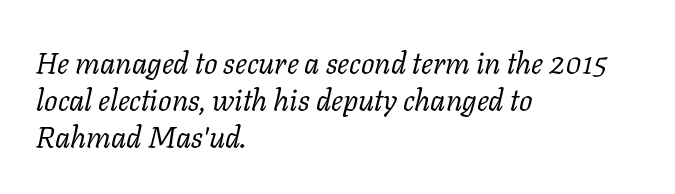
The typography opts for an oblique posture over an upright one. If you drew a ruler down the left edge, every line would touch it. Serifs: yes, visible at the terminals of the letterforms. Observe the ordinary spacing: letters are neighbours, not strangers. Caption: face not bold, strokes unweighted. Honestly, there is no underline to notice here at all.
